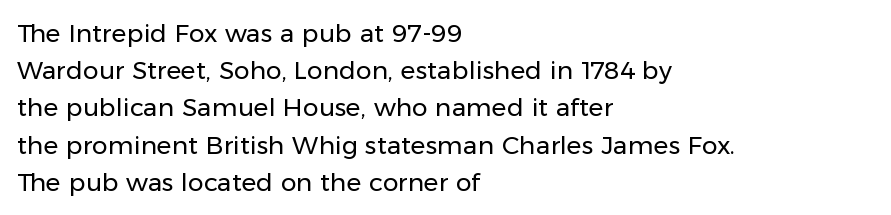
Each new line begins a customary step beneath the previous one. In CSS terms this would be text-align: left. Every character sits straight up, as roman type does. Inter-character spacing is left at the font's built-in metrics.
